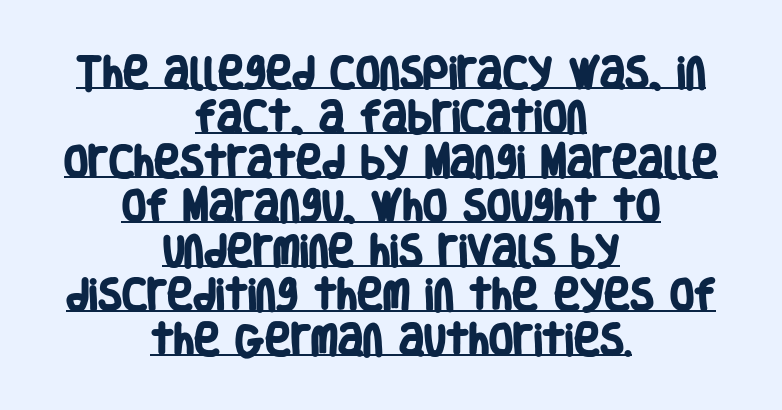
The image shows 35 px heavy, condensed sans-serif type; set centered, normal line spacing (1.27x), normal letter spacing, underlined; low stroke contrast and a large x-height.
